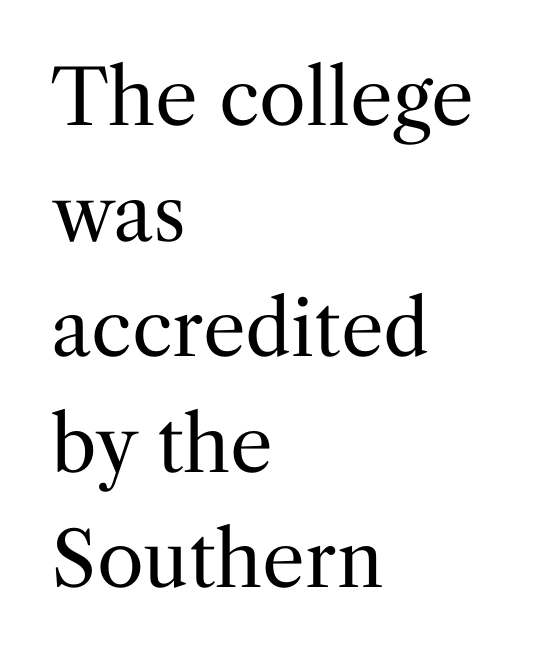
Weight: in the light-to-regular range. Underlining? Definitely not there. This sample keeps an unexceptional amount of space between lines. Think of a printed novel: that variable character pitch is what you see here. Casual observation: everything's shoved over to the left. Letter spacing: default.
